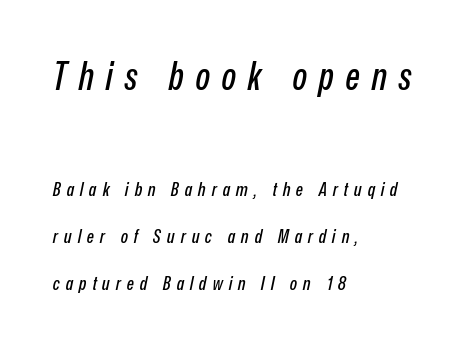
Size contrast runs from large at the top to small at the bottom. The setting favours the left margin, as ordinary paragraphs usually do. Does the lettering tilt? It does — this is italic. The face used here is rendered with a markedly widened letterfit. Varying glyph widths throughout — classic text-font behaviour. Vertically, the passage feels expansive, rows floating well apart.
